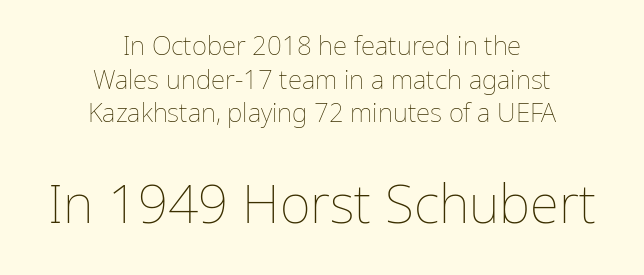
The image shows 53 px thin type, upright; set centered, normal line spacing (1.29x), normal letter spacing, not underlined; the second (bottom) block is 2.04x larger; low stroke contrast and a medium x-height.
